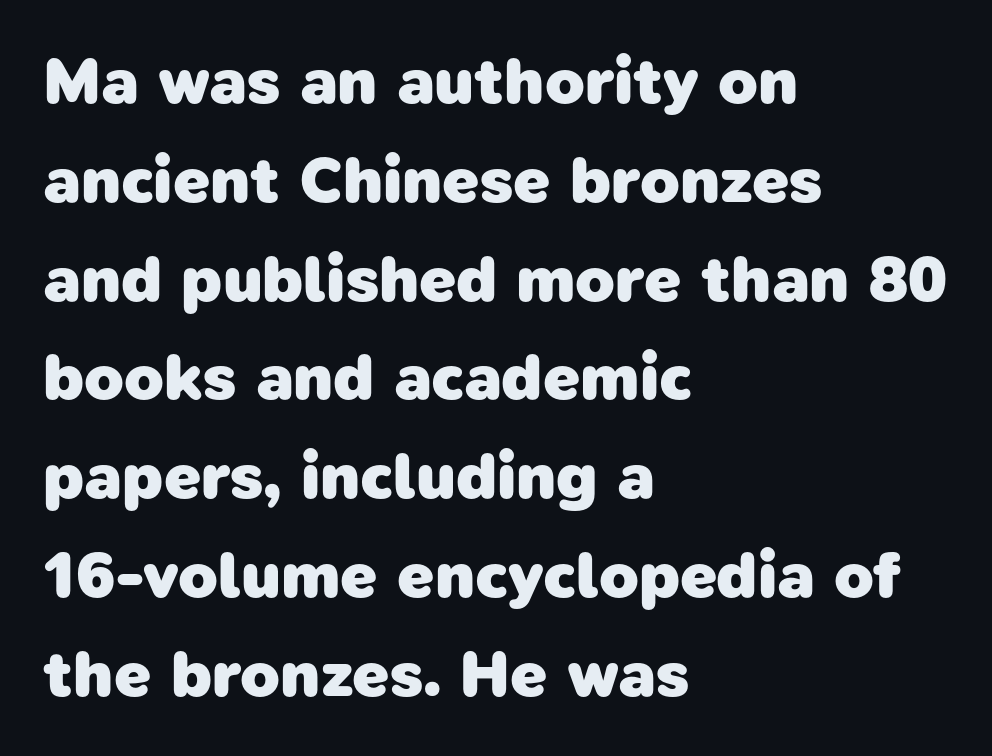
The image shows 65 px heavy sans-serif type; set left-aligned, normal line spacing (1.52x), normal letter spacing, not underlined; low stroke contrast and a medium x-height.
